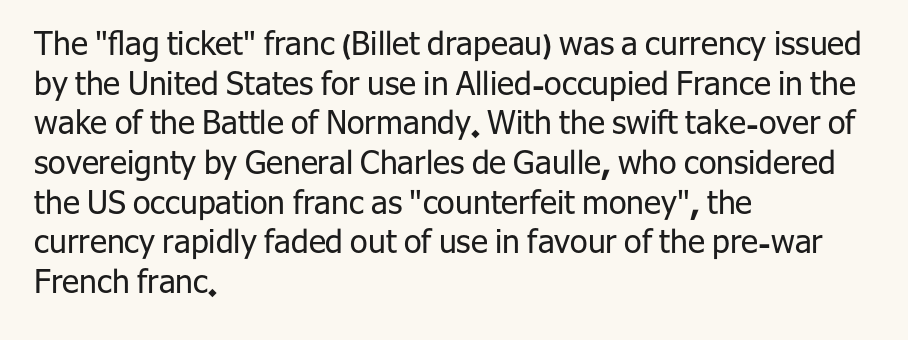
The image shows 32 px regular-weight sans-serif type, upright; set left-aligned, line spacing 1.24x, normal letter spacing, not underlined; low stroke contrast and a medium x-height.
